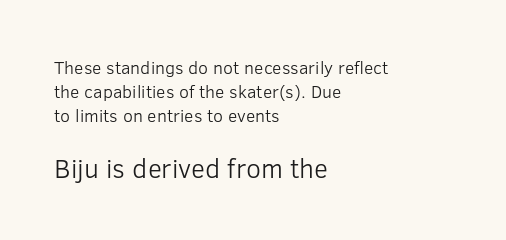
The rendering enlarges the type as you move from the upper chunk to the lower. Words float on clear page, feet unadorned. Regular leading. In terms of letterspacing, this is plain default setting. Weight: in the light-to-regular range. The font's upright variant was chosen for this text.
